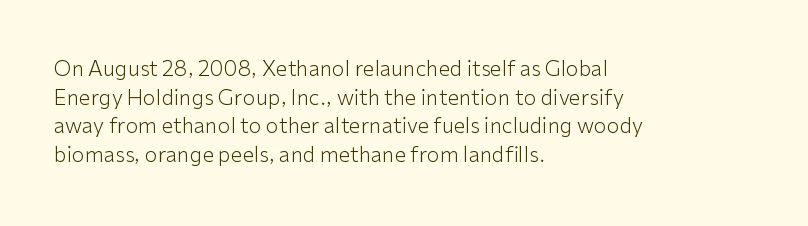
Line beginnings align vertically; line endings do not. Whoever set this chose a conventional vertical rhythm. Stroke mass is kept to a normal reading level or below. Nobody touched the tracking dial on this one.
